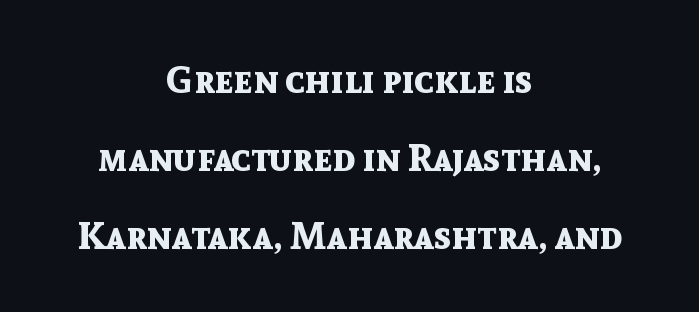
{"serif": "no", "italic": "no", "bold": "yes", "weight": "bold", "width": "normal", "x_height": "medium", "monospaced": "no", "underline": "no", "align": "center", "line_spacing": "loose", "line_spacing_ratio": 2.0, "letter_spacing": "normal", "letter_spacing_em": 0.0, "glyph_px": 39}
